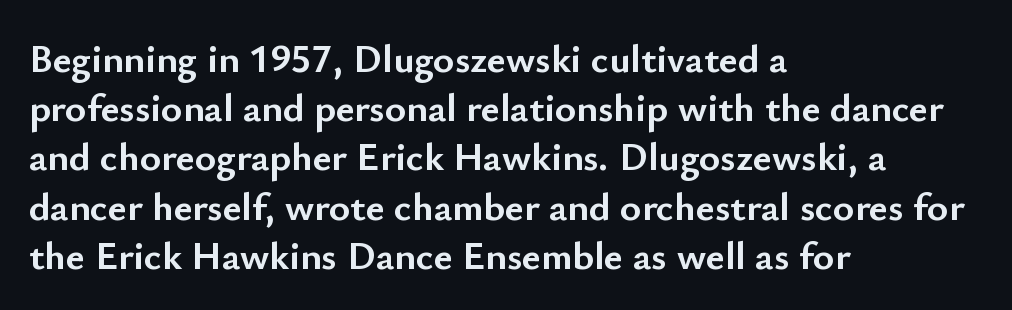
Q: Is the text bold? A: Yes.
Q: Is the text italic (slanted)? A: No, it is upright.
Q: Is the typeface a serif or a sans-serif typeface? A: Sans-serif.
Q: Is the text underlined? A: No.
Q: How is the paragraph aligned? A: Left-aligned.
Q: Is the spacing between letters normal or unusually wide? A: Normal.
Q: Width (condensed, normal, or wide)? A: Normal.
Q: Stroke contrast? A: Low.
Q: x-height? A: Small.
Q: Monospaced? A: No.
